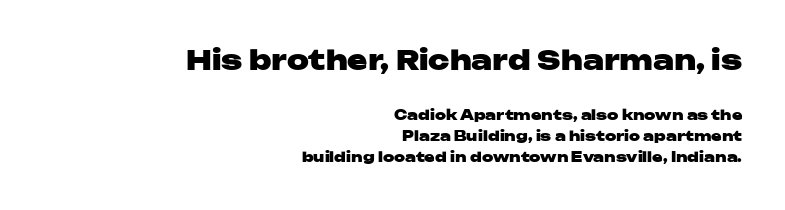
Q: Is the text bold? A: Yes.
Q: Is the text italic (slanted)? A: No, it is upright.
Q: Is the text underlined? A: No.
Q: How is the paragraph aligned? A: Right-aligned.
Q: Is the spacing between letters normal or unusually wide? A: Normal.
Q: Is the spacing between lines tight, normal or loose? A: Normal.
Q: Which block of text is set in a larger size, the first (top) or the second (bottom)? A: The first (top) one.
